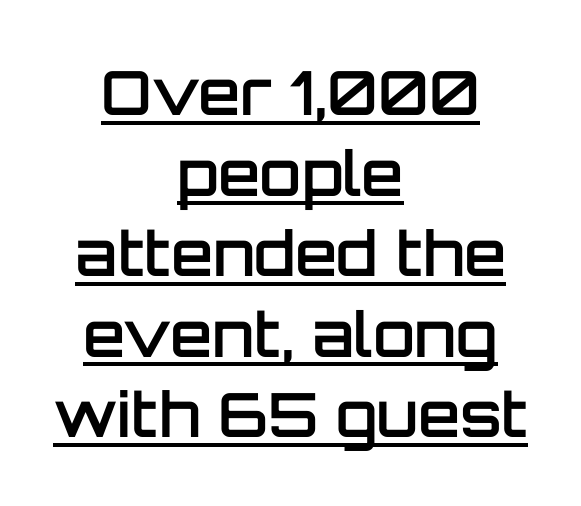
Q: Is the text bold? A: Semi-bold.
Q: Is the text italic (slanted)? A: No, it is upright.
Q: Is the typeface a serif or a sans-serif typeface? A: Sans-serif.
Q: Is the text underlined? A: Yes.
Q: How is the paragraph aligned? A: Centered.
Q: Is the spacing between letters normal or unusually wide? A: Normal.
Q: Is the spacing between lines tight, normal or loose? A: Normal.
Q: Width (condensed, normal, or wide)? A: Normal.
Q: Stroke contrast? A: Low.
Q: x-height? A: Large.
Q: Monospaced? A: No.
